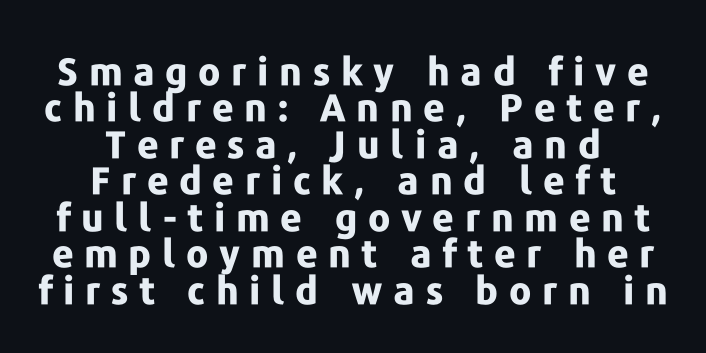
The image shows 38 px bold sans-serif type, upright; set centered, tight line spacing (0.96x), unusually wide letter spacing (+0.28 em), not underlined; low stroke contrast and a medium x-height.
